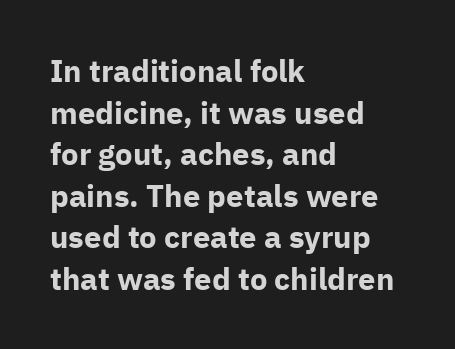
The passage shown is typed in a proportional face where columns would drift. No italicization has been applied; the sample stays upright. The passage shown is typeset with a sans-serif family. Underlining? Definitely not there. Heavy, bold letterforms. Left-aligned paragraph, ragged on the right.
